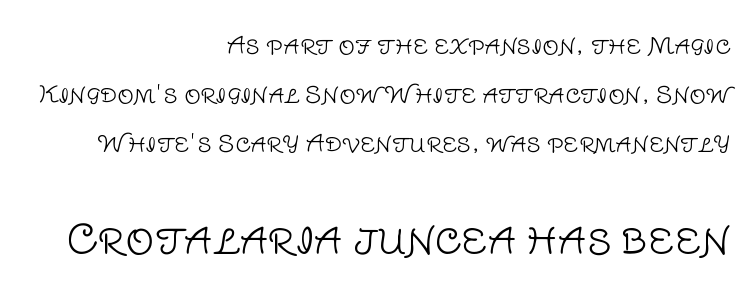
{"serif": "no", "bold": "no", "weight": "light", "width": "normal", "stroke_contrast": "low", "x_height": "large", "monospaced": "no", "underline": "no", "align": "right", "line_spacing": "loose", "line_spacing_ratio": 2.14, "letter_spacing": "normal", "letter_spacing_em": 0.0, "larger_block": "second", "size_ratio": 1.74, "glyph_px": 40}
